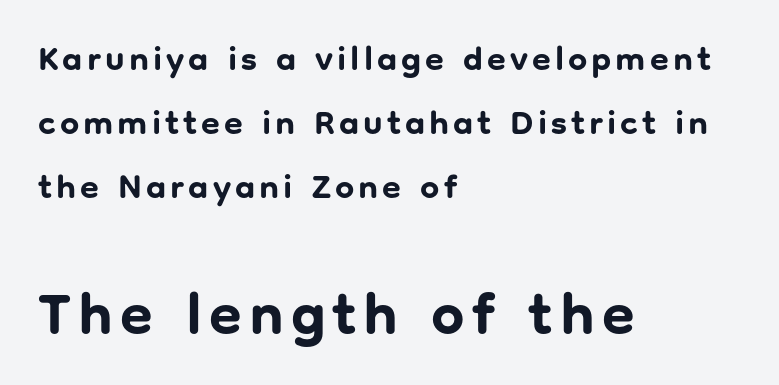
{"serif": "no", "italic": "no", "bold": "yes", "weight": "bold", "width": "normal", "stroke_contrast": "low", "x_height": "medium", "monospaced": "no", "underline": "no", "align": "left", "line_spacing_ratio": 1.88, "larger_block": "second", "size_ratio": 1.74, "glyph_px": 59}
